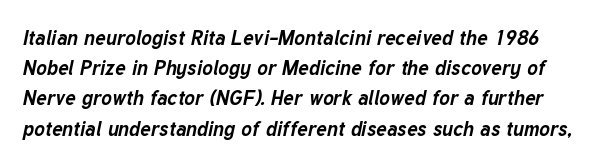
Is the type slanted? Yes — the strokes lean at a clear angle. This sample keeps an unexceptional amount of space between lines. How heavy is the stroke? Heavy — this is a bold. Is the letter spacing exaggerated? No — it looks like the ordinary default.
